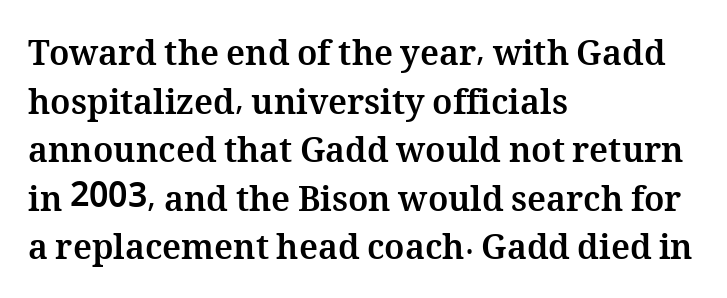
{"italic": "no", "bold": "yes", "weight": "bold", "width": "normal", "stroke_contrast": "medium", "x_height": "medium", "monospaced": "no", "underline": "no", "align": "left", "line_spacing": "normal", "line_spacing_ratio": 1.43, "letter_spacing": "normal", "letter_spacing_em": 0.0, "glyph_px": 34}
